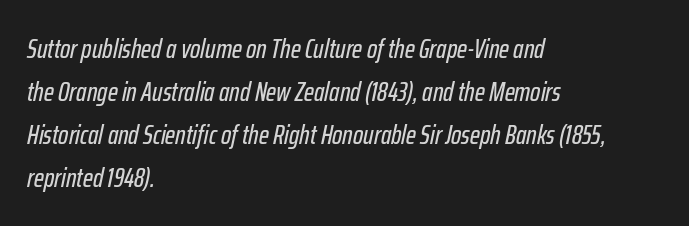
This is oblique type, the kind used for emphasis or titles. A bare baseline throughout the passage. The text block is weighted toward the left margin, trailing off unevenly rightward. Letter spacing: default.
